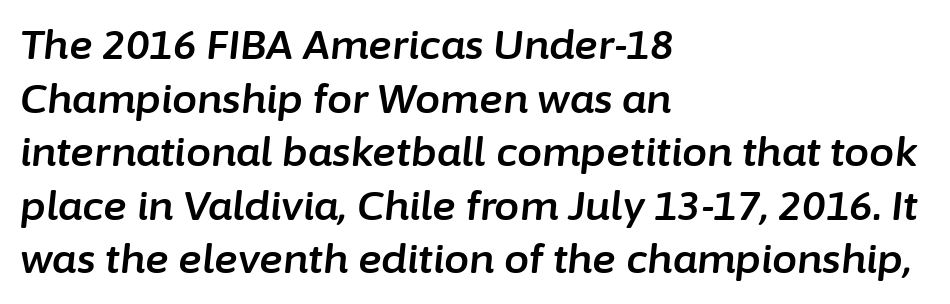
{"italic": "yes", "lean": "right", "slant_degrees": 6, "width": "normal", "stroke_contrast": "low", "x_height": "medium", "monospaced": "no", "underline": "no", "align": "left", "line_spacing": "normal", "line_spacing_ratio": 1.34, "letter_spacing": "normal", "letter_spacing_em": 0.0, "glyph_px": 40}
